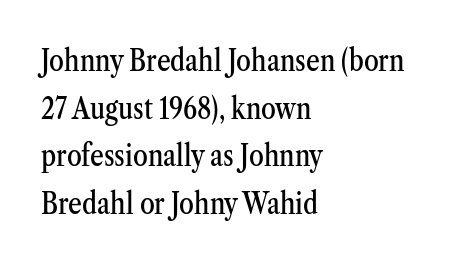
Q: Is the text italic (slanted)? A: No, it is upright.
Q: Is the typeface a serif or a sans-serif typeface? A: Serif.
Q: Is the text underlined? A: No.
Q: How is the paragraph aligned? A: Left-aligned.
Q: Is the spacing between letters normal or unusually wide? A: Normal.
Q: Is the spacing between lines tight, normal or loose? A: Normal.
Q: Width (condensed, normal, or wide)? A: Condensed.
Q: Stroke contrast? A: Medium.
Q: x-height? A: Medium.
Q: Monospaced? A: No.
